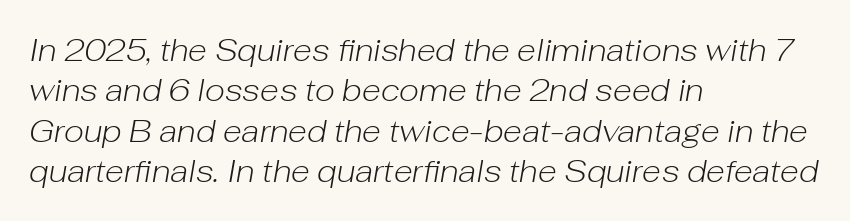
The image shows 31 px light type, italic (leaning right); set left-aligned, normal line spacing (1.3x), normal letter spacing, not underlined; low stroke contrast and a medium x-height.
